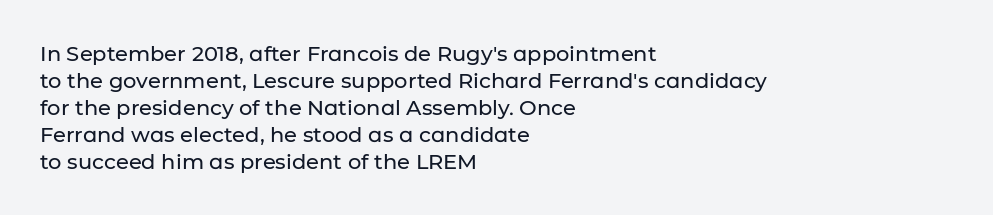
No word sits above an underline. Rendered with straight, roman letterforms. A typesetter would call this leading conventional body-copy spacing. Nothing unusual about the tracking: characters are spaced as the font intends. Line starts are locked; line ends wander.
